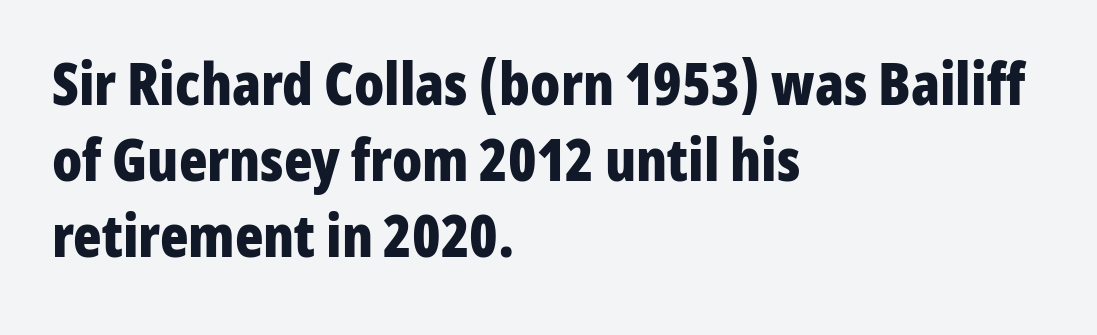
Q: Is the text bold? A: Yes.
Q: Is the text italic (slanted)? A: No, it is upright.
Q: Is the typeface a serif or a sans-serif typeface? A: Sans-serif.
Q: Is the text underlined? A: No.
Q: How is the paragraph aligned? A: Left-aligned.
Q: Is the spacing between letters normal or unusually wide? A: Normal.
Q: Is the spacing between lines tight, normal or loose? A: Normal.
Q: Width (condensed, normal, or wide)? A: Condensed.
Q: Stroke contrast? A: Low.
Q: x-height? A: Medium.
Q: Monospaced? A: No.
